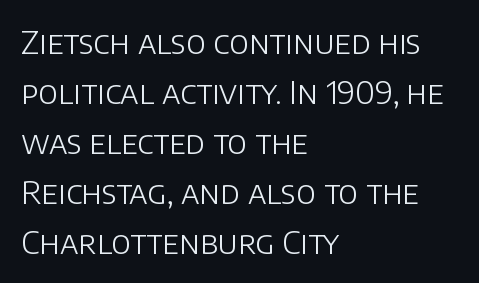
Q: Is the text bold? A: No.
Q: Is the text italic (slanted)? A: No, it is upright.
Q: Is the typeface a serif or a sans-serif typeface? A: Sans-serif.
Q: Is the text underlined? A: No.
Q: How is the paragraph aligned? A: Left-aligned.
Q: Is the spacing between letters normal or unusually wide? A: Normal.
Q: Is the spacing between lines tight, normal or loose? A: Normal.
Q: Width (condensed, normal, or wide)? A: Normal.
Q: Stroke contrast? A: Low.
Q: x-height? A: Large.
Q: Monospaced? A: No.
